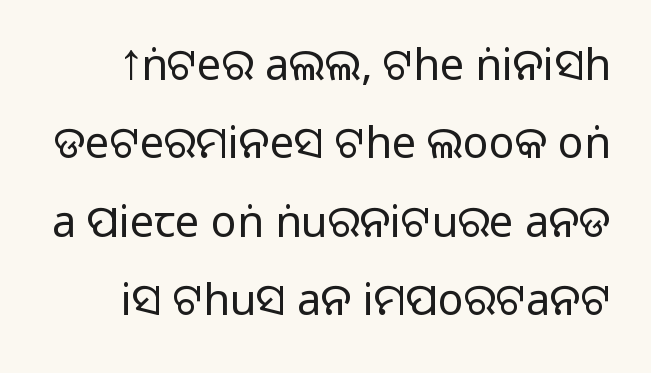
The image shows 43 px regular-weight sans-serif type, upright; set line spacing 1.82x, normal letter spacing, not underlined; low stroke contrast and a large x-height.
